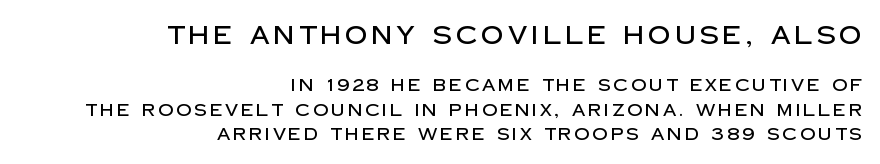
{"italic": "no", "underline": "no", "align": "right", "line_spacing": "normal", "line_spacing_ratio": 1.42, "larger_block": "first", "size_ratio": 1.47, "glyph_px": 25}
